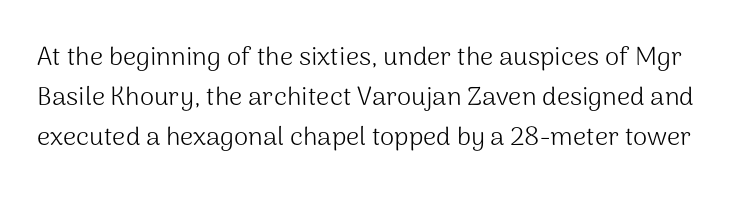
The image shows 26 px text type, upright; set normal line spacing (1.54x), normal letter spacing, not underlined.
